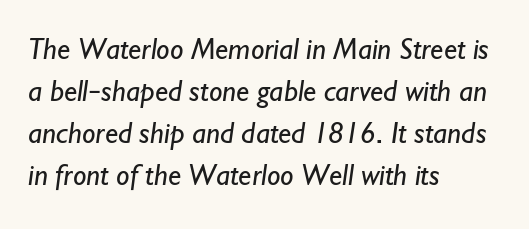
Q: Is the text bold? A: No.
Q: Is the typeface a serif or a sans-serif typeface? A: Sans-serif.
Q: Is the text underlined? A: No.
Q: How is the paragraph aligned? A: Left-aligned.
Q: Is the spacing between letters normal or unusually wide? A: Normal.
Q: Is the spacing between lines tight, normal or loose? A: Normal.
Q: Width (condensed, normal, or wide)? A: Normal.
Q: Stroke contrast? A: Low.
Q: x-height? A: Small.
Q: Monospaced? A: No.
